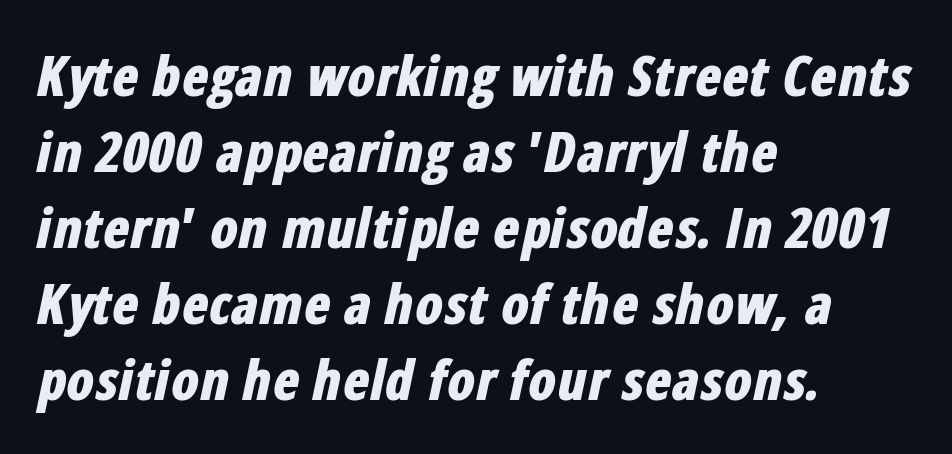
{"italic": "yes", "lean": "right", "slant_degrees": 12, "bold": "yes", "weight": "bold", "width": "condensed", "stroke_contrast": "low", "x_height": "medium", "monospaced": "no", "underline": "no", "align": "left", "line_spacing": "normal", "line_spacing_ratio": 1.38, "letter_spacing": "normal", "letter_spacing_em": 0.0, "glyph_px": 55}
